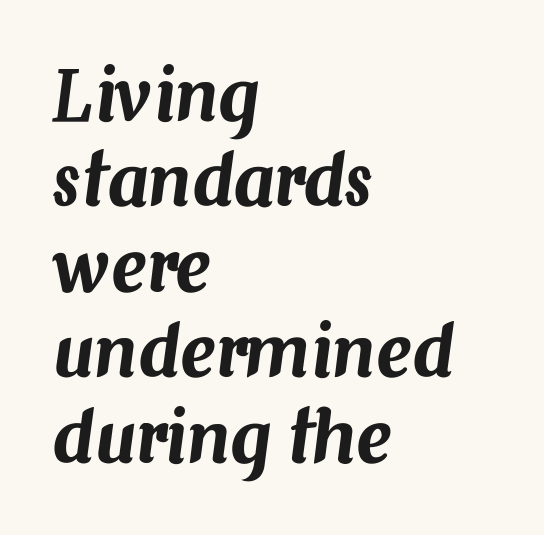
Just letters on the line, the space beneath them empty. Compared with a centered layout, this one pins lines to the left instead. In terms of letterspacing, this is plain default setting. You can tell it's italic because the verticals aren't actually vertical.
